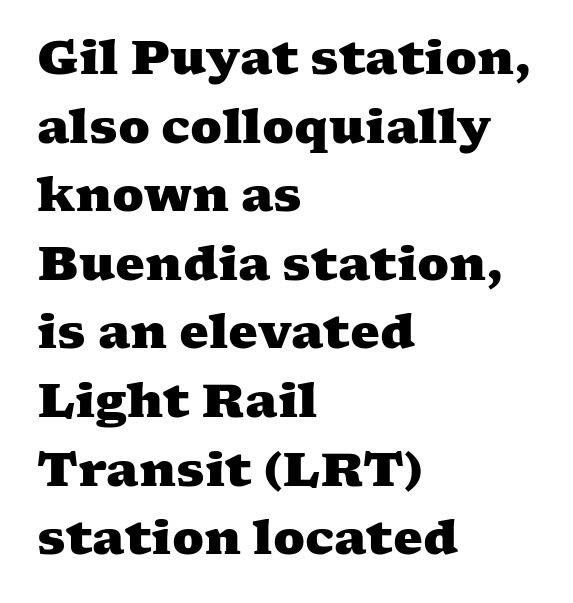
Q: Is the text bold? A: Yes.
Q: Is the typeface a serif or a sans-serif typeface? A: Serif.
Q: Is the text underlined? A: No.
Q: How is the paragraph aligned? A: Left-aligned.
Q: Is the spacing between letters normal or unusually wide? A: Normal.
Q: Is the spacing between lines tight, normal or loose? A: Normal.
Q: Width (condensed, normal, or wide)? A: Wide.
Q: Stroke contrast? A: Medium.
Q: x-height? A: Medium.
Q: Monospaced? A: No.
